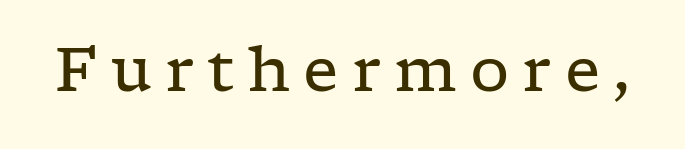
Q: Is the text bold? A: No.
Q: Is the text italic (slanted)? A: No, it is upright.
Q: Is the typeface a serif or a sans-serif typeface? A: Serif.
Q: Is the text underlined? A: No.
Q: Is the spacing between letters normal or unusually wide? A: Unusually wide.
Q: Width (condensed, normal, or wide)? A: Wide.
Q: Stroke contrast? A: Low.
Q: x-height? A: Medium.
Q: Monospaced? A: No.
